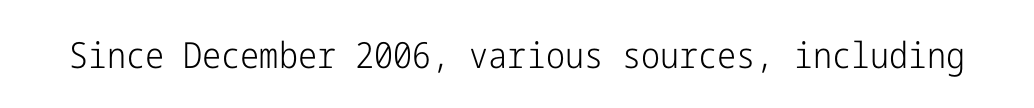
The image shows 36 px light, condensed sans-serif type, upright; set normal letter spacing, not underlined; low stroke contrast and a medium x-height.
